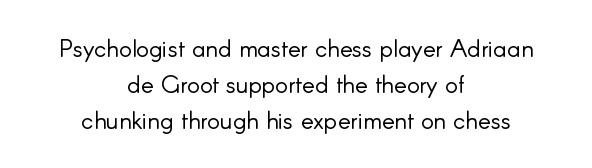
{"italic": "no", "bold": "no", "underline": "no", "align": "center", "line_spacing": "normal", "line_spacing_ratio": 1.51, "letter_spacing": "normal", "letter_spacing_em": 0.0, "glyph_px": 24}
